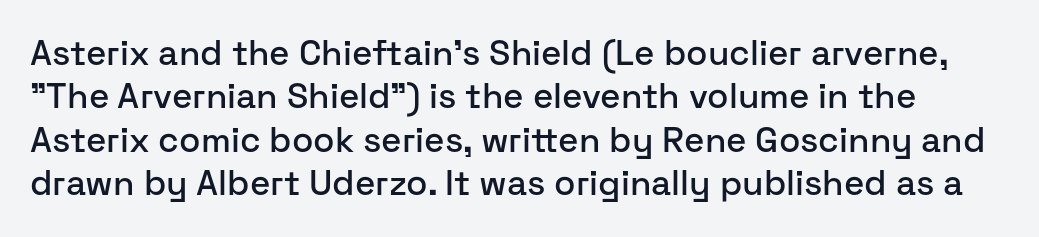
Posture: upright roman. Has an underline been added? It has not. Unlike a traditional serif, this face leaves its strokes unadorned. These lines are rendered in a variable-pitch font. Between one letter and the next there's only the usual sliver of space.
